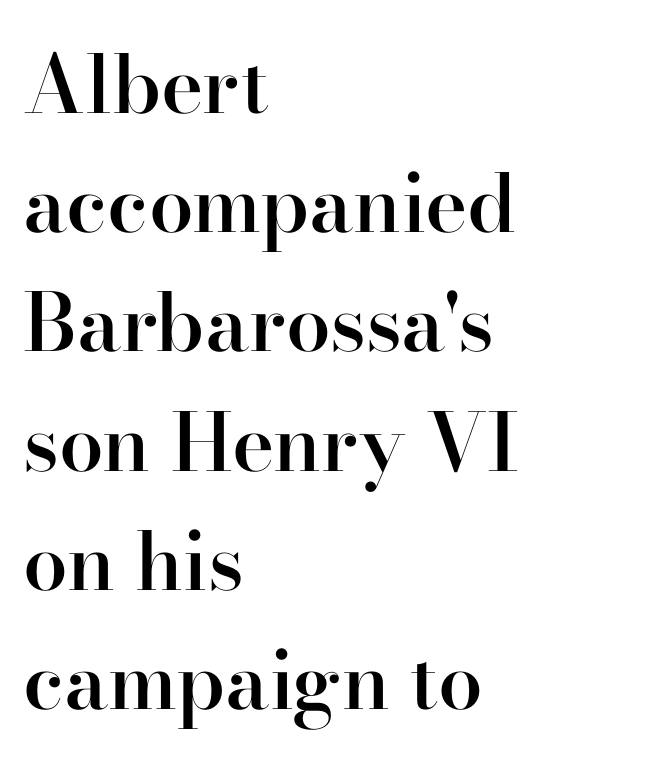
{"serif": "yes", "italic": "no", "bold": "semi", "weight": "semibold", "width": "normal", "stroke_contrast": "high", "x_height": "small", "monospaced": "no", "underline": "no", "align": "left", "line_spacing": "normal", "line_spacing_ratio": 1.49, "letter_spacing": "normal", "letter_spacing_em": 0.0, "glyph_px": 80}
